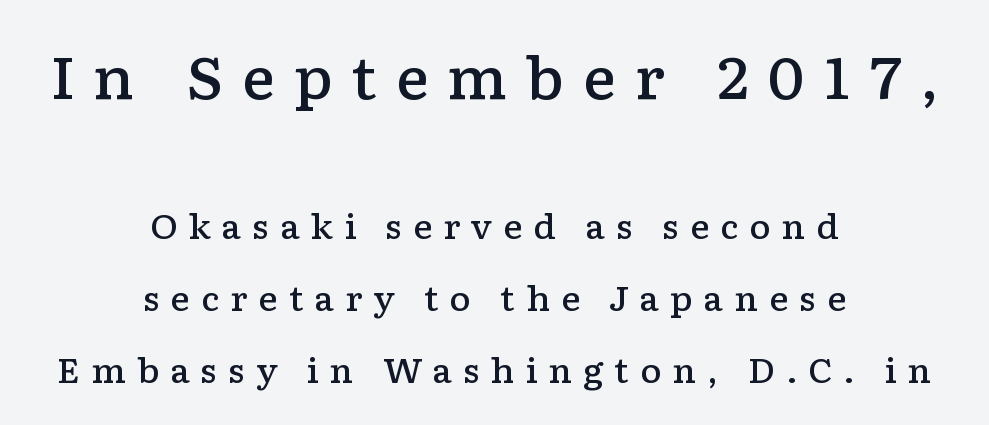
Q: Is the text bold? A: Semi-bold.
Q: Is the text italic (slanted)? A: No, it is upright.
Q: Is the typeface a serif or a sans-serif typeface? A: Serif.
Q: Is the text underlined? A: No.
Q: How is the paragraph aligned? A: Centered.
Q: Is the spacing between letters normal or unusually wide? A: Unusually wide.
Q: Is the spacing between lines tight, normal or loose? A: Loose.
Q: Which block of text is set in a larger size, the first (top) or the second (bottom)? A: The first (top) one.
Q: Width (condensed, normal, or wide)? A: Wide.
Q: Stroke contrast? A: Low.
Q: x-height? A: Medium.
Q: Monospaced? A: No.
